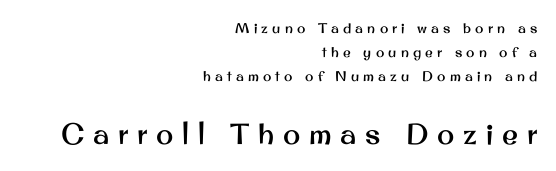
The image shows 29 px sans-serif type, upright; set right-aligned, line spacing 1.73x, unusually wide letter spacing (+0.3 em), not underlined; the second (bottom) block is 2.07x larger; medium stroke contrast and a small x-height.
